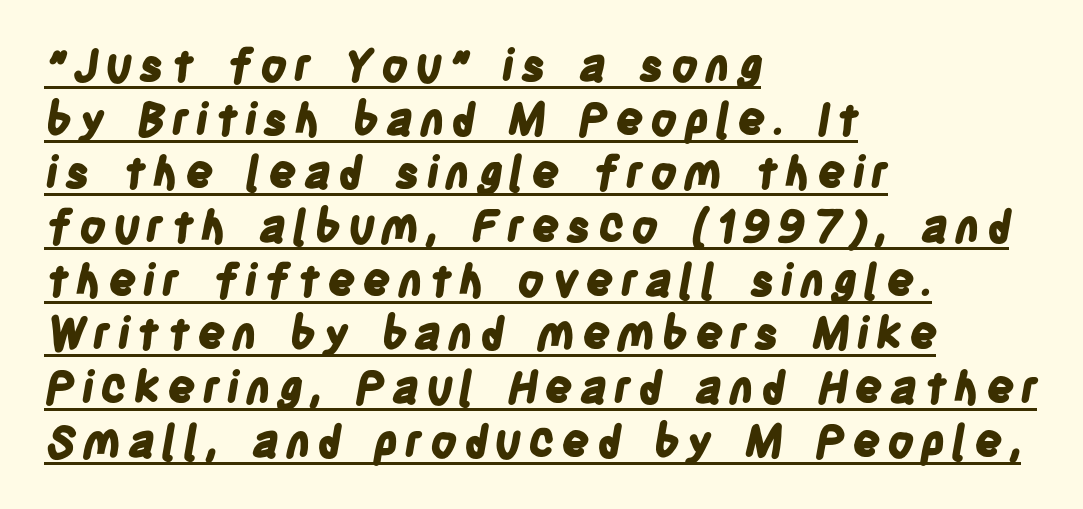
The image shows 44 px bold, condensed sans-serif type; set left-aligned, line spacing 1.22x, underlined; low stroke contrast and a large x-height.
